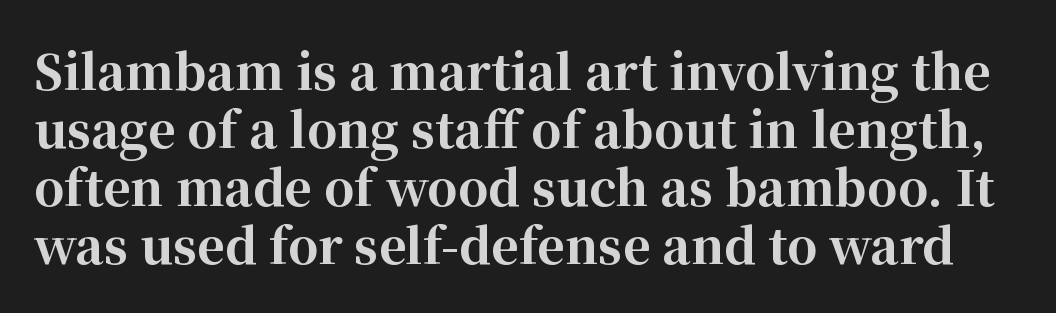
{"serif": "yes", "italic": "no", "bold": "yes", "weight": "bold", "width": "normal", "stroke_contrast": "high", "x_height": "medium", "monospaced": "no", "underline": "no", "line_spacing_ratio": 1.21, "letter_spacing": "normal", "letter_spacing_em": 0.0, "glyph_px": 48}
